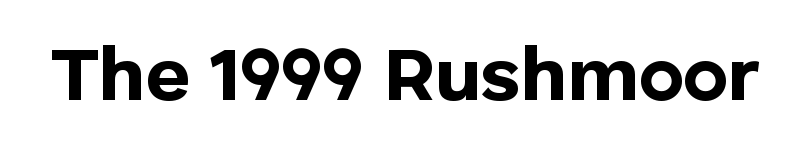
{"serif": "no", "italic": "no", "bold": "yes", "weight": "bold", "width": "normal", "stroke_contrast": "low", "x_height": "medium", "monospaced": "no", "underline": "no", "letter_spacing": "normal", "letter_spacing_em": 0.0, "glyph_px": 77}
